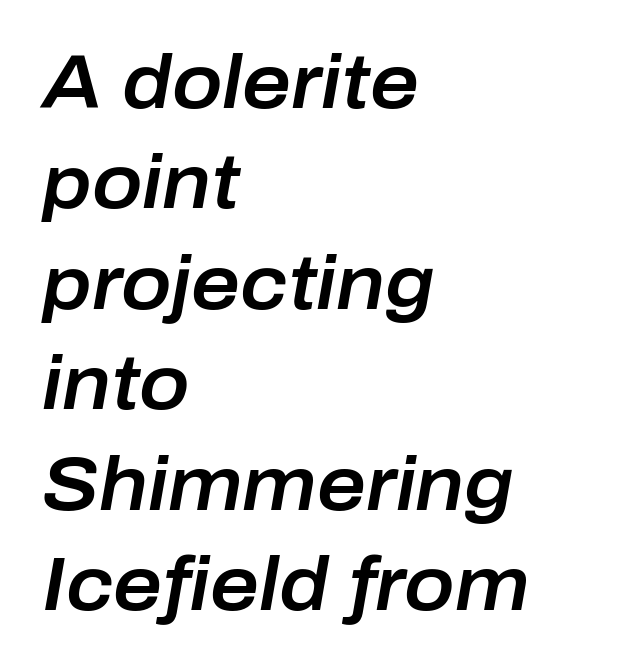
The image shows 75 px text type, italic (leaning right); set left-aligned, normal line spacing (1.34x), normal letter spacing, not underlined; low stroke contrast and a medium x-height.
